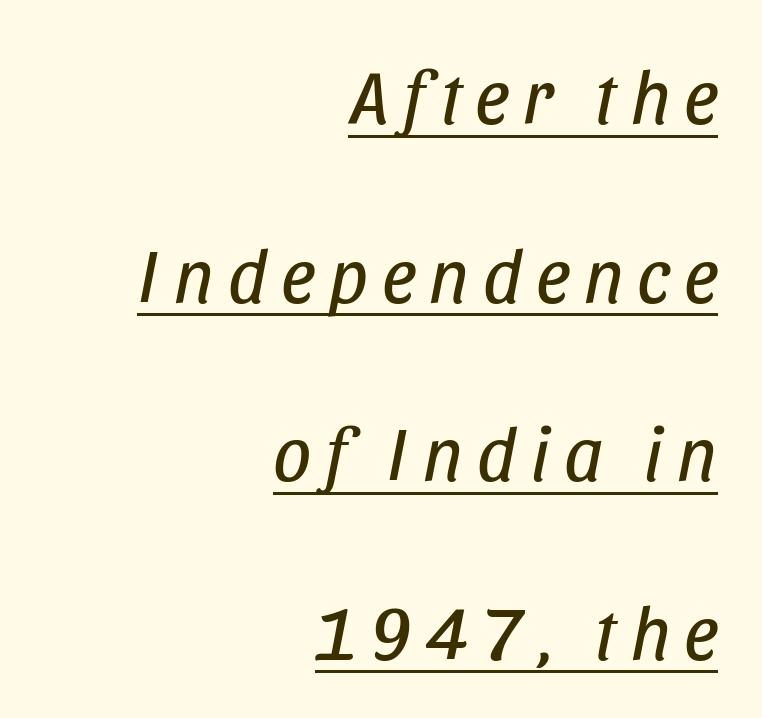
Q: Is the text bold? A: No.
Q: Is the text italic (slanted)? A: Yes, it leans right by about 11 degrees.
Q: Is the text underlined? A: Yes.
Q: How is the paragraph aligned? A: Right-aligned.
Q: Is the spacing between lines tight, normal or loose? A: Loose.
Q: Width (condensed, normal, or wide)? A: Condensed.
Q: Stroke contrast? A: Low.
Q: x-height? A: Large.
Q: Monospaced? A: No.
